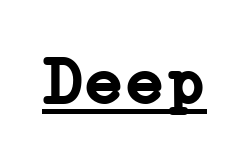
The image shows 68 px semibold serif type, upright; set normal letter spacing, underlined; low stroke contrast and a medium x-height.
